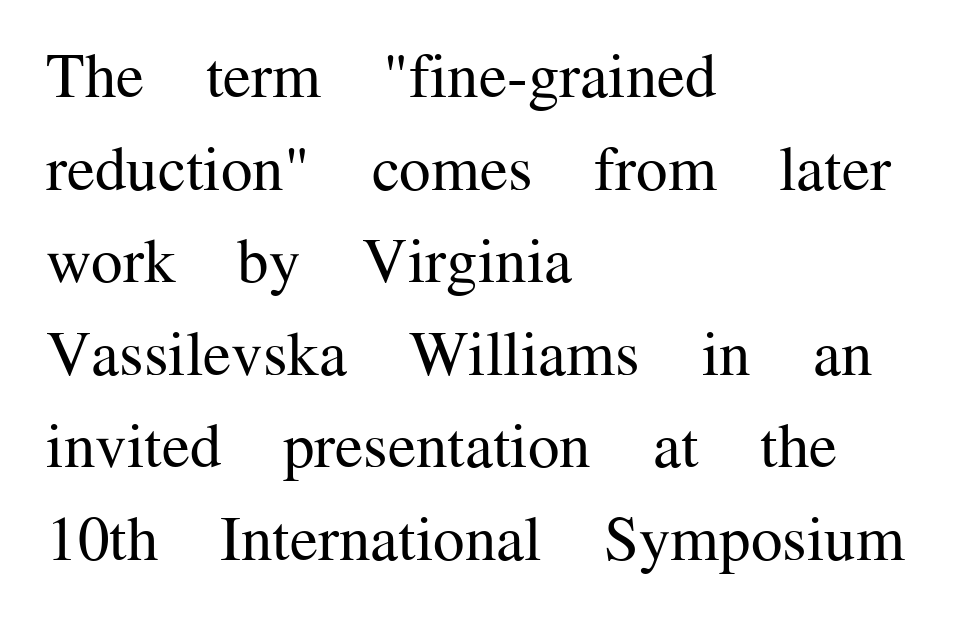
Each line starts at the same left margin while the right side varies. Does the type have serifs? Yes, each stem ends in a small foot. The space beneath each line is pristine and unruled. Is the letter spacing exaggerated? No — it looks like the ordinary default.
